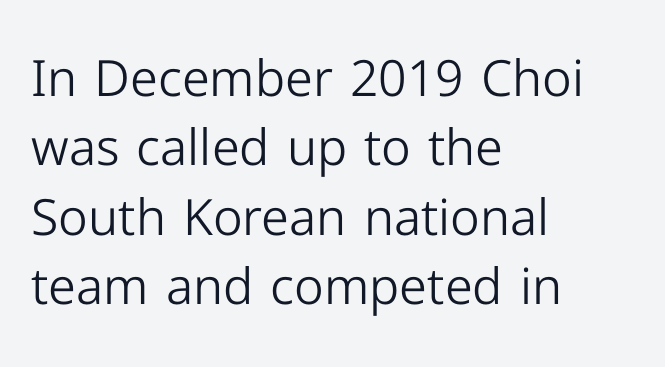
Q: Is the text bold? A: No.
Q: Is the text italic (slanted)? A: No, it is upright.
Q: Is the typeface a serif or a sans-serif typeface? A: Sans-serif.
Q: Is the text underlined? A: No.
Q: How is the paragraph aligned? A: Left-aligned.
Q: Is the spacing between letters normal or unusually wide? A: Normal.
Q: Is the spacing between lines tight, normal or loose? A: Normal.
Q: Width (condensed, normal, or wide)? A: Normal.
Q: Stroke contrast? A: Low.
Q: x-height? A: Medium.
Q: Monospaced? A: No.
